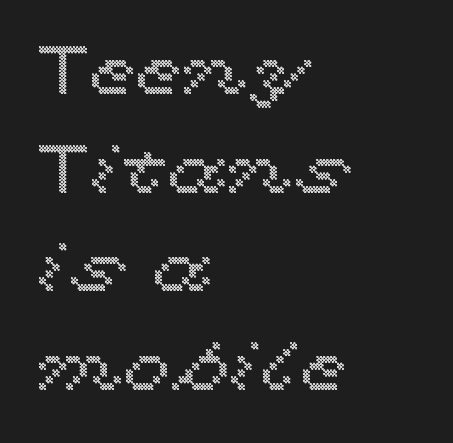
Vertically, the passage feels balanced, rows spaced as you'd expect. The typesetter chose a ragged-right arrangement here. This sample has the flowing, uneven cadence of proportional lettering. What stands out about the letter spacing? Nothing — it is the standard amount.
